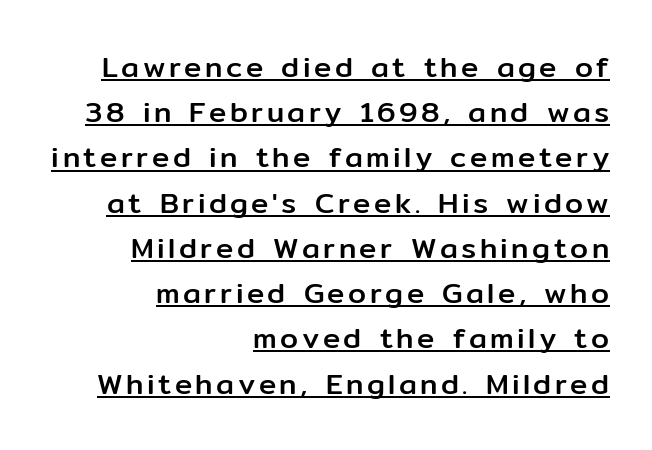
Q: Is the text italic (slanted)? A: No, it is upright.
Q: Is the typeface a serif or a sans-serif typeface? A: Sans-serif.
Q: Is the text underlined? A: Yes.
Q: How is the paragraph aligned? A: Right-aligned.
Q: Is the spacing between lines tight, normal or loose? A: Normal.
Q: Width (condensed, normal, or wide)? A: Normal.
Q: Stroke contrast? A: Low.
Q: x-height? A: Medium.
Q: Monospaced? A: No.
